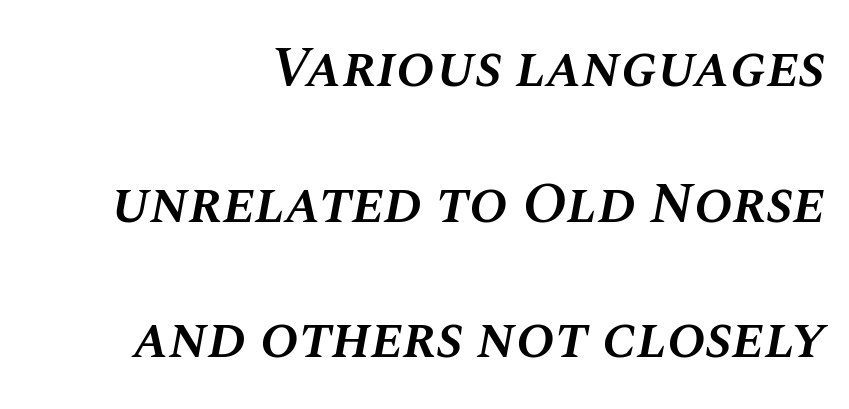
{"italic": "yes", "lean": "right", "slant_degrees": 10, "bold": "semi", "weight": "semibold", "width": "normal", "stroke_contrast": "medium", "x_height": "large", "monospaced": "no", "underline": "no", "align": "right", "line_spacing": "loose", "line_spacing_ratio": 2.34, "letter_spacing": "normal", "letter_spacing_em": 0.0, "glyph_px": 58}
